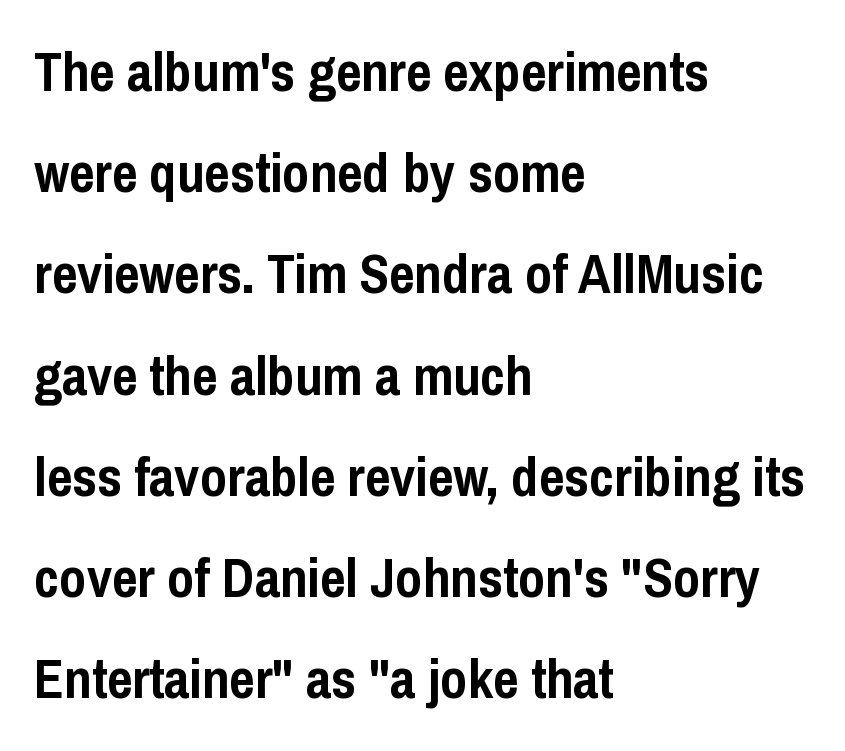
The image shows 55 px semibold, condensed sans-serif type, upright; set left-aligned, line spacing 1.84x, normal letter spacing, not underlined; low stroke contrast and a medium x-height.
